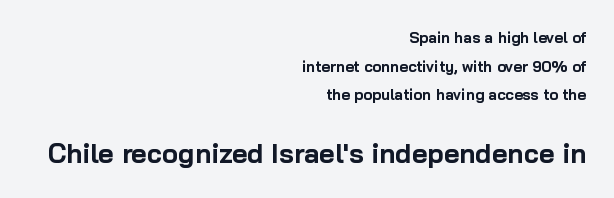
Standard letterfit; no display-style spreading of the glyphs. Between these two stacked blocks, the lower one wins on size. Leading: increased. Italic? Not at all — the glyphs are vertical.
